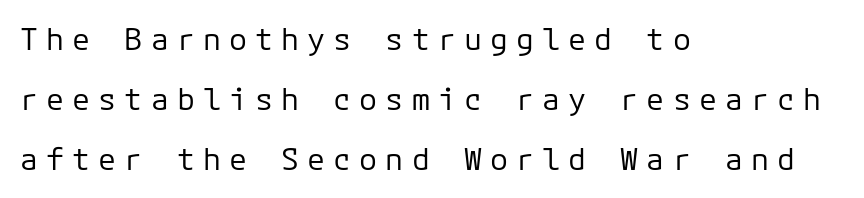
{"serif": "no", "italic": "no", "bold": "no", "weight": "regular", "width": "normal", "stroke_contrast": "low", "x_height": "medium", "underline": "no", "align": "left", "line_spacing": "loose", "line_spacing_ratio": 2.0, "letter_spacing": "wide", "letter_spacing_em": 0.27, "glyph_px": 30}
